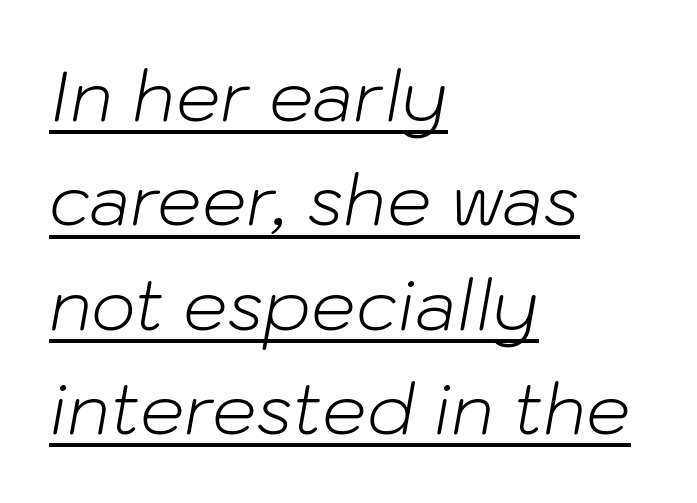
The image shows 70 px light type, italic (leaning right); set left-aligned, normal line spacing (1.49x), normal letter spacing, underlined; low stroke contrast and a medium x-height.
